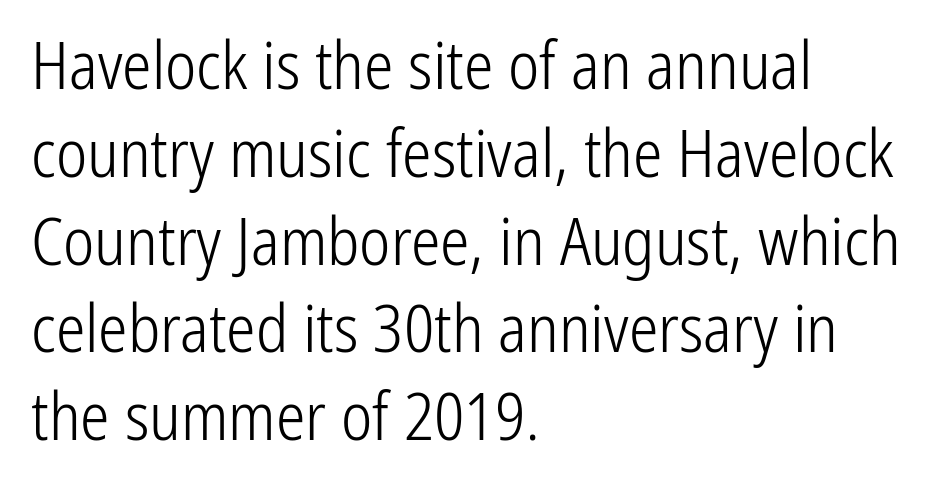
Weight class: somewhere from thin through regular. The paragraph shown leans on its left margin. Whoever set this chose a conventional vertical rhythm. Character widths vary here, with narrow letters taking less room than wide ones. These lines were composed using upright roman letters. Has an underline been added? It has not.
